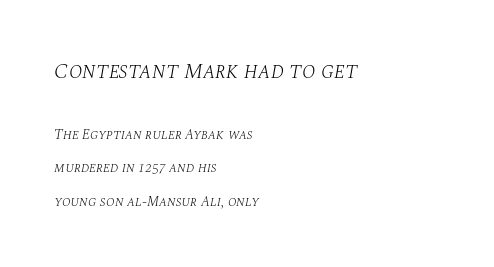
Summary of vertical rhythm: relaxed, with wide interline spacing. Think standard paragraph weight, or any step lighter than that. The letters are slanted; this is an italic face. Two sizes are in play, and the larger belongs to the first block. Each line starts at the same left margin while the right side varies.
